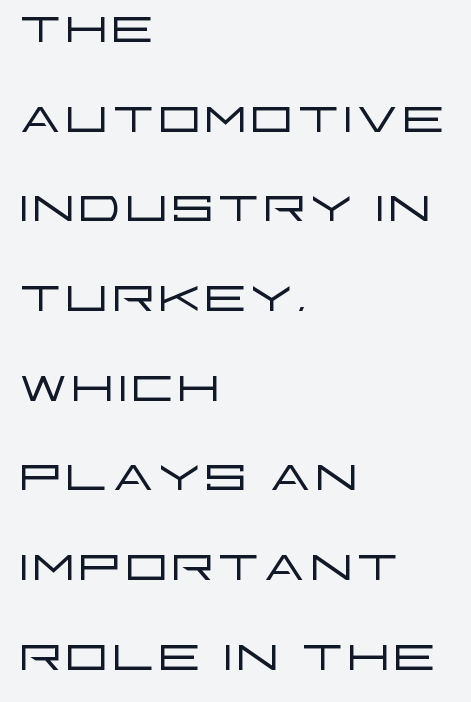
The image shows 69 px light, wide sans-serif type, upright; set left-aligned, normal line spacing (1.3x), normal letter spacing, not underlined; low stroke contrast and a large x-height.
